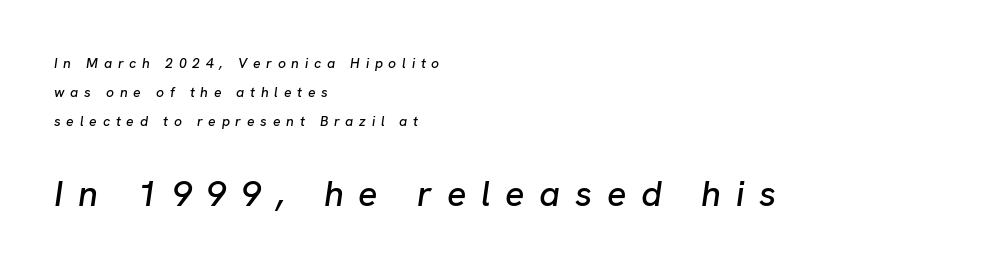
Underline: absent. Visually the block forms a straight wall on the left and a jagged coastline on the right. The axis of the letterforms is tilted away from vertical. Varying glyph widths throughout — classic text-font behaviour. Tracking here is generous; glyphs stand well apart from one another. A student would notice the bottom passage is typeset larger than what precedes it.
